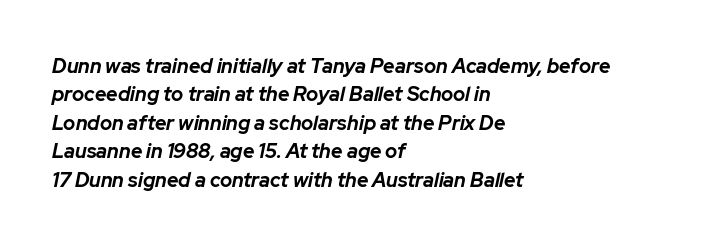
Each word holds together tightly as a unit, with standard inter-letter gaps. The line-height multiplier appears to be the usual default. The font is running at its bold setting. One-word summary of the alignment: left. The space directly below the letters is spotless.
